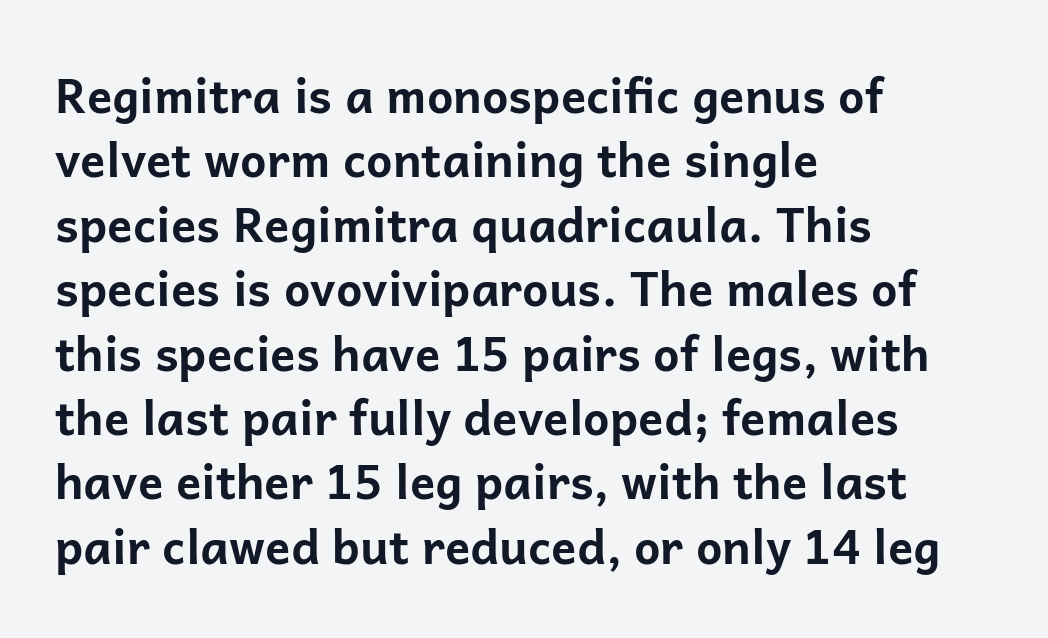
Q: Is the text bold? A: Yes.
Q: Is the text italic (slanted)? A: No, it is upright.
Q: Is the typeface a serif or a sans-serif typeface? A: Sans-serif.
Q: Is the text underlined? A: No.
Q: How is the paragraph aligned? A: Left-aligned.
Q: Is the spacing between letters normal or unusually wide? A: Normal.
Q: Is the spacing between lines tight, normal or loose? A: Normal.
Q: Width (condensed, normal, or wide)? A: Normal.
Q: Stroke contrast? A: Low.
Q: x-height? A: Medium.
Q: Monospaced? A: No.
